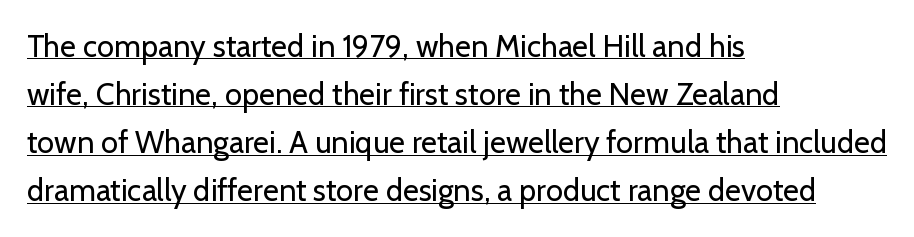
Compared with undecorated copy, this sample adds a rule below the words. These lines are rendered in a variable-pitch font. This sample uses plain, unmodified letter spacing. Each line starts at the same left margin while the right side varies. A typesetter would mark this as roman, not italic.
